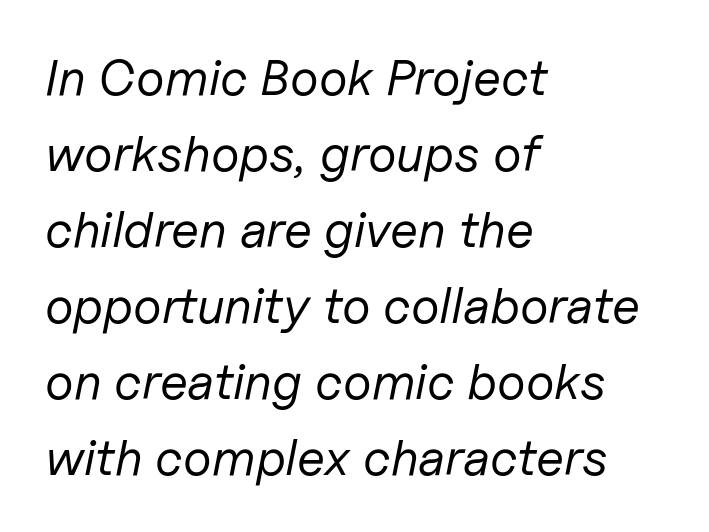
The baseline area is clear. Compared with typical paragraphs, the rows here are spaced about the same. The letters are slanted; this is an italic face. This sample has the flowing, uneven cadence of proportional lettering. Visually the block forms a straight wall on the left and a jagged coastline on the right. The typesetting does not lean heavy: it is not bold.
